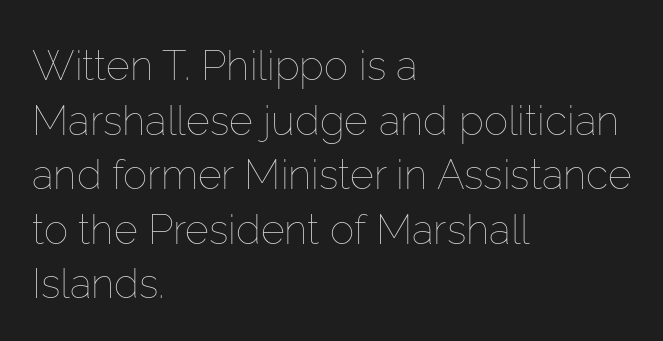
Q: Is the text bold? A: No.
Q: Is the text italic (slanted)? A: No, it is upright.
Q: Is the text underlined? A: No.
Q: How is the paragraph aligned? A: Left-aligned.
Q: Is the spacing between letters normal or unusually wide? A: Normal.
Q: Is the spacing between lines tight, normal or loose? A: Normal.
Q: Width (condensed, normal, or wide)? A: Normal.
Q: Stroke contrast? A: Low.
Q: x-height? A: Medium.
Q: Monospaced? A: No.
